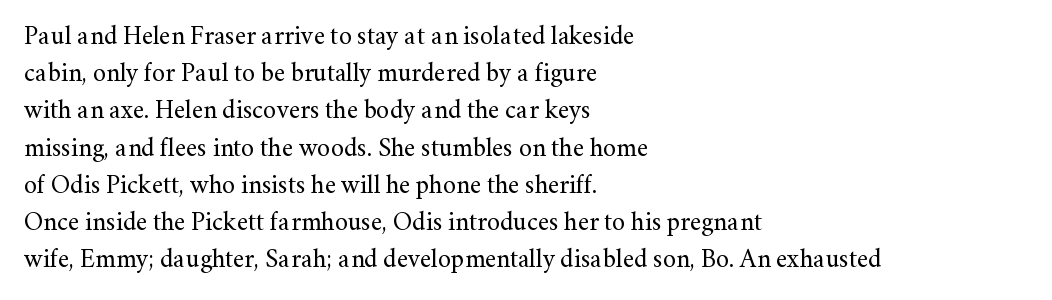
Q: Is the text bold? A: No.
Q: Is the text italic (slanted)? A: No, it is upright.
Q: Is the text underlined? A: No.
Q: How is the paragraph aligned? A: Left-aligned.
Q: Is the spacing between letters normal or unusually wide? A: Normal.
Q: Is the spacing between lines tight, normal or loose? A: Normal.
